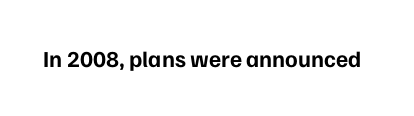
{"italic": "no", "bold": "yes", "underline": "no", "letter_spacing": "normal", "letter_spacing_em": 0.0, "glyph_px": 23}
